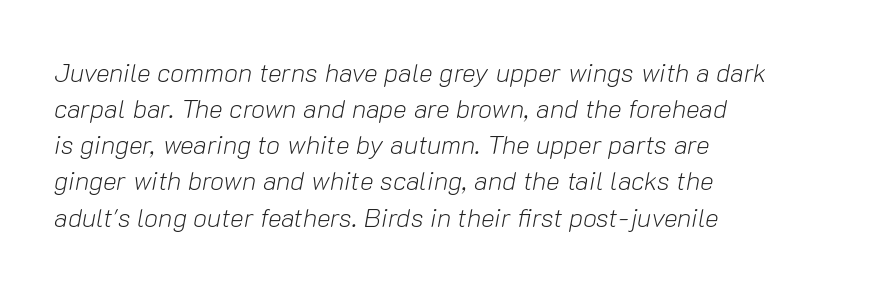
Leading matches the norm, producing a regular column. An italicized treatment has been applied to the whole sample. This sample uses plain, unmodified letter spacing. The ragged edge is on the right, which tells us the setting is flush left.
